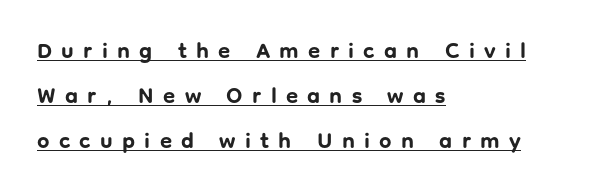
{"italic": "no", "bold": "yes", "underline": "yes", "align": "left", "line_spacing": "loose", "line_spacing_ratio": 2.05, "letter_spacing": "wide", "letter_spacing_em": 0.42, "glyph_px": 22}
